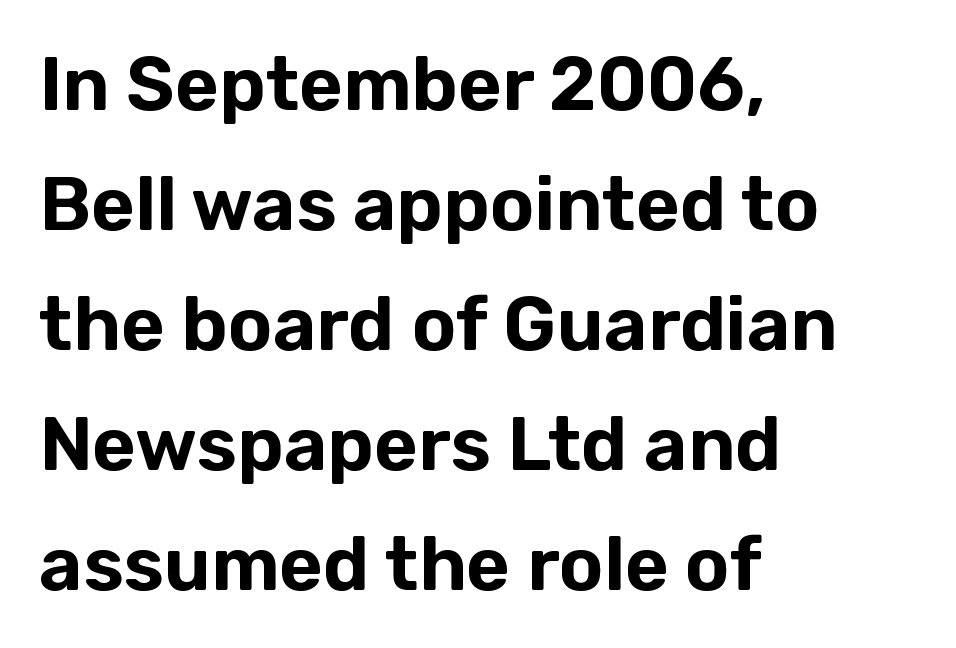
The image shows 75 px sans-serif type, upright; set left-aligned, normal line spacing (1.6x), normal letter spacing, not underlined; low stroke contrast and a medium x-height.
